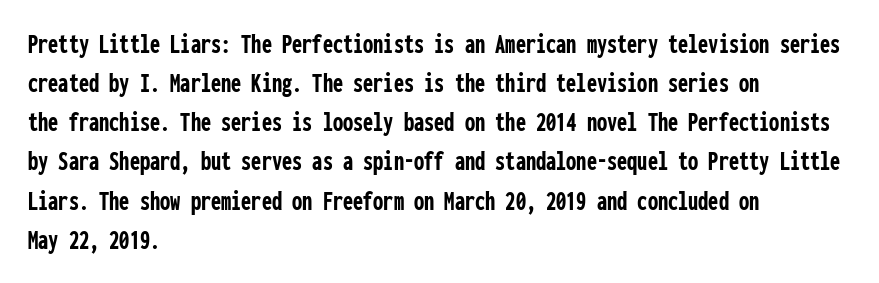
Q: Is the text bold? A: Yes.
Q: Is the text italic (slanted)? A: No, it is upright.
Q: Is the typeface a serif or a sans-serif typeface? A: Sans-serif.
Q: Is the text underlined? A: No.
Q: How is the paragraph aligned? A: Left-aligned.
Q: Is the spacing between letters normal or unusually wide? A: Normal.
Q: Is the spacing between lines tight, normal or loose? A: Normal.
Q: Width (condensed, normal, or wide)? A: Condensed.
Q: Stroke contrast? A: Low.
Q: x-height? A: Medium.
Q: Monospaced? A: Yes.
